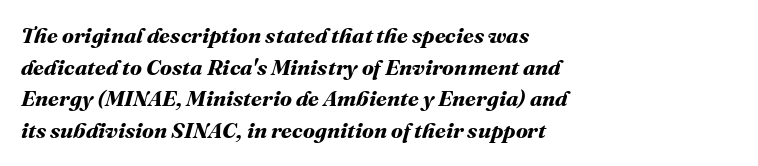
{"bold": "yes", "underline": "no", "align": "left", "line_spacing": "normal", "line_spacing_ratio": 1.44, "letter_spacing": "normal", "letter_spacing_em": 0.0, "glyph_px": 22}
